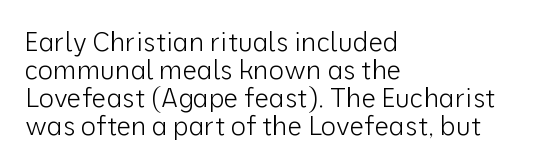
{"italic": "no", "bold": "no", "underline": "no", "align": "left", "line_spacing": "tight", "line_spacing_ratio": 1.08, "letter_spacing": "normal", "letter_spacing_em": 0.0, "glyph_px": 26}
